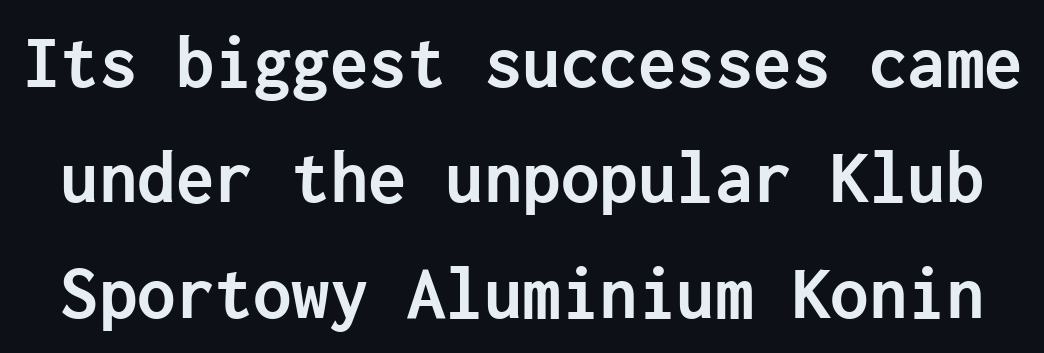
The leading is moderate, giving the passage an even texture. Are there feet on the stems? There aren't — it's a sans. Nope, not italic — everything's standing straight. The glyphs are unaccompanied by any horizontal stroke below them. Stroke thickness is high; the sample reads as a true bold.
